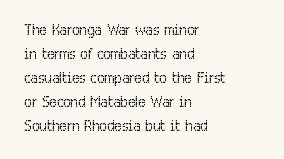
{"italic": "no", "bold": "no", "underline": "no", "align": "left", "line_spacing_ratio": 1.2, "letter_spacing": "normal", "letter_spacing_em": 0.0, "glyph_px": 20}
